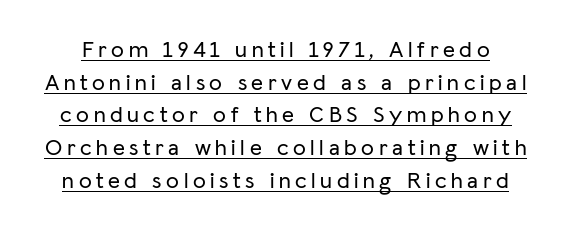
Q: Is the text italic (slanted)? A: No, it is upright.
Q: Is the text underlined? A: Yes.
Q: Is the spacing between letters normal or unusually wide? A: Unusually wide.
Q: Is the spacing between lines tight, normal or loose? A: Normal.
